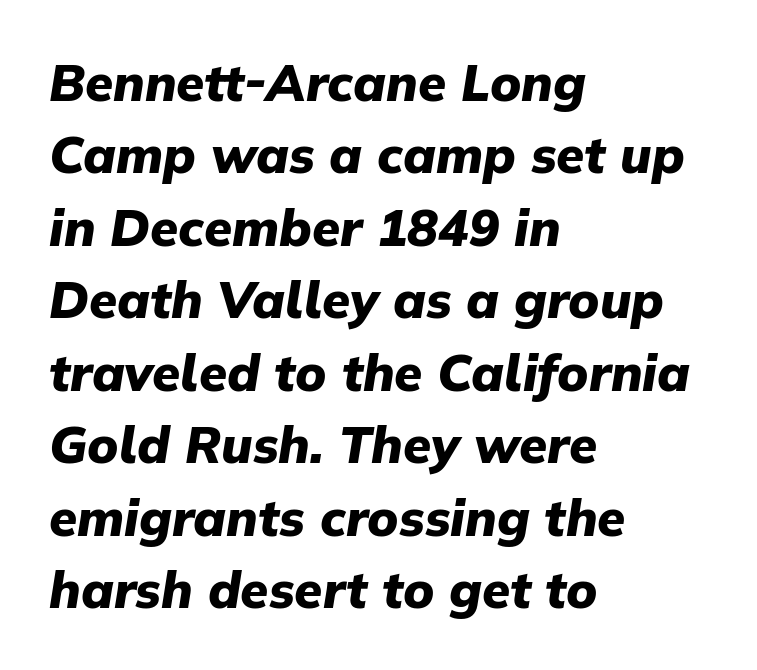
The face used here is proportionally spaced, like ordinary book or web type. These lines stack with their left ends in a neat column. Typographic density is high because the face is bold. Plain, unruled lines of type. Slant detected: the letters are inclined.
